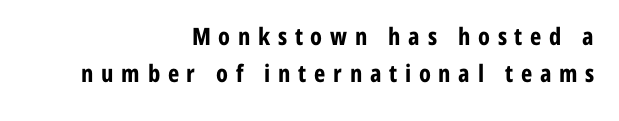
Q: Is the text bold? A: Yes.
Q: Is the text italic (slanted)? A: No, it is upright.
Q: Is the text underlined? A: No.
Q: How is the paragraph aligned? A: Right-aligned.
Q: Is the spacing between letters normal or unusually wide? A: Unusually wide.
Q: Is the spacing between lines tight, normal or loose? A: Normal.
